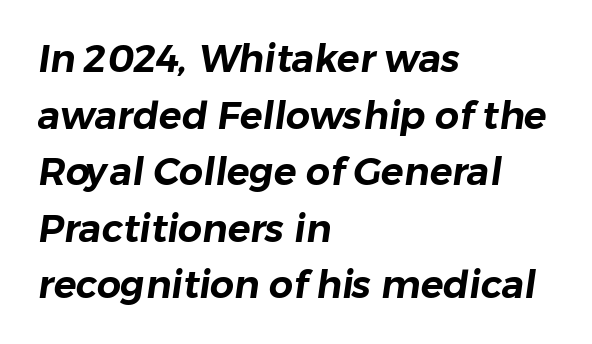
This block has exactly the height ordinary leading produces. Does the copy run flush right? No — it runs flush left. This rendering employs a face without finishing strokes, i.e., a sans-serif. The horizontal fit of the characters is conventional and even.
